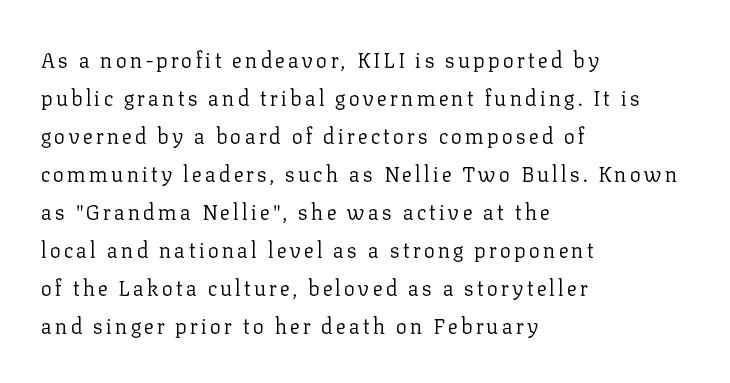
{"italic": "no", "bold": "no", "underline": "no", "align": "left", "line_spacing_ratio": 1.81, "glyph_px": 21}
